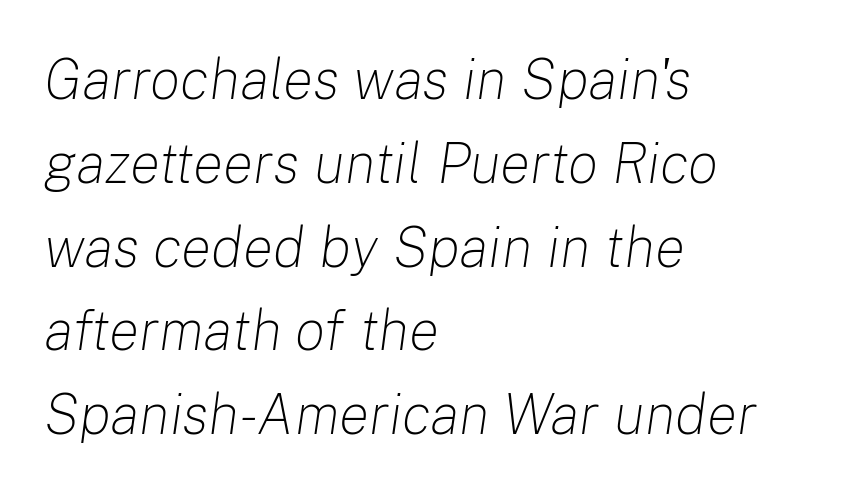
The image shows 57 px light type, italic (leaning right); set left-aligned, normal line spacing (1.47x), normal letter spacing, not underlined; low stroke contrast and a medium x-height.
